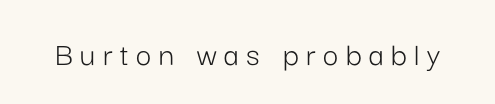
Proportional: the letters do not fall into vertical columns. Underline: absent. Short note: letters widely spaced. On a weight scale, this lands at 450 or below. This is roman type, the default non-slanted kind. Nothing sits at the stroke ends, so this counts as sans-serif.
